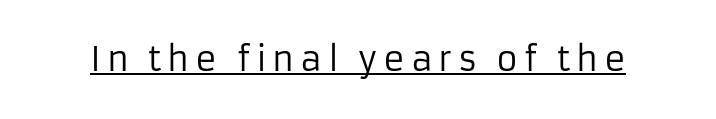
The image shows 33 px regular-weight sans-serif type, upright; set underlined; low stroke contrast and a medium x-height.
